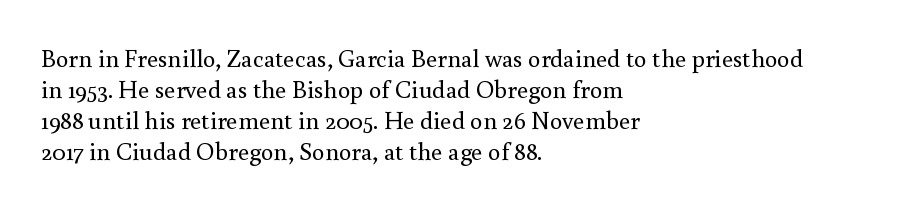
{"italic": "no", "bold": "no", "underline": "no", "align": "left", "line_spacing_ratio": 1.24, "letter_spacing": "normal", "letter_spacing_em": 0.0, "glyph_px": 25}
